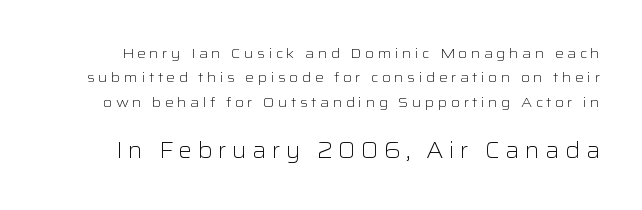
The image shows 22 px text type, upright; set line spacing 1.74x, unusually wide letter spacing (+0.24 em), not underlined; the second (bottom) block is 1.57x larger.
